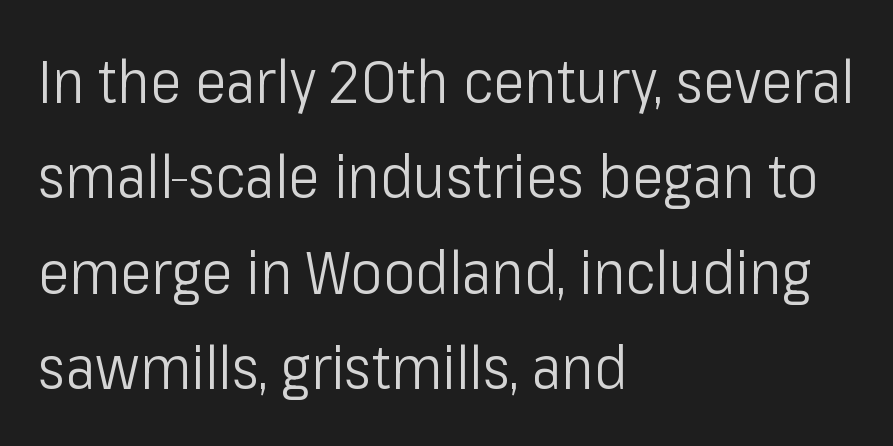
{"serif": "no", "italic": "no", "bold": "no", "weight": "light", "width": "condensed", "stroke_contrast": "low", "x_height": "medium", "monospaced": "no", "underline": "no", "align": "left", "line_spacing": "normal", "line_spacing_ratio": 1.59, "letter_spacing": "normal", "letter_spacing_em": 0.0, "glyph_px": 60}
